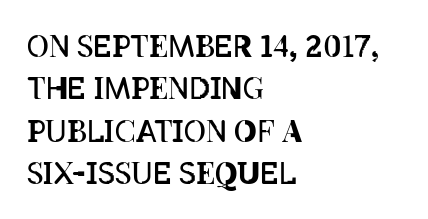
Words appear dense and cohesive because spacing is normal. This sample has the flowing, uneven cadence of proportional lettering. Ascenders rise straight up at ninety degrees. The typeface has the unassuming heft of standard copy or less.
